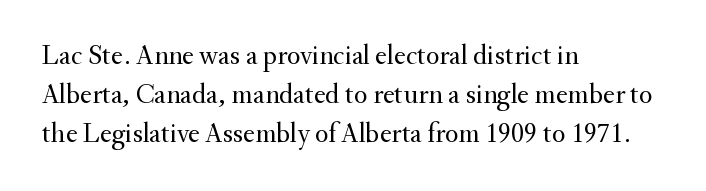
Q: Is the text bold? A: No.
Q: Is the text italic (slanted)? A: No, it is upright.
Q: Is the typeface a serif or a sans-serif typeface? A: Serif.
Q: Is the text underlined? A: No.
Q: How is the paragraph aligned? A: Left-aligned.
Q: Is the spacing between letters normal or unusually wide? A: Normal.
Q: Is the spacing between lines tight, normal or loose? A: Normal.
Q: Width (condensed, normal, or wide)? A: Normal.
Q: Stroke contrast? A: Medium.
Q: x-height? A: Small.
Q: Monospaced? A: No.
